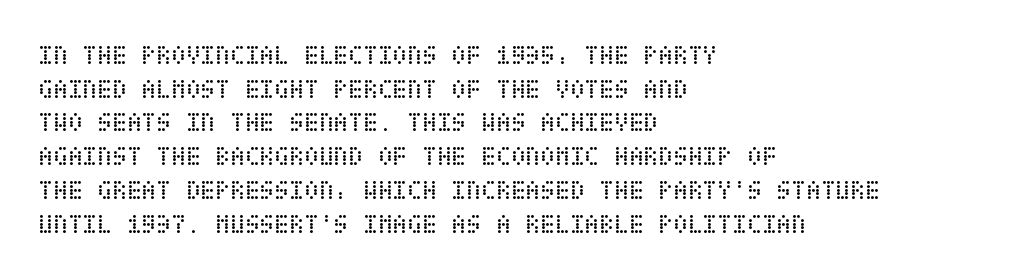
The image shows 27 px text type, upright; set left-aligned, normal line spacing (1.25x), normal letter spacing, not underlined.
